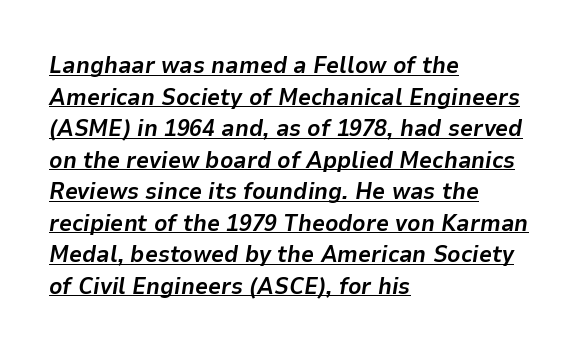
{"italic": "yes", "lean": "right", "slant_degrees": 9, "bold": "yes", "underline": "yes", "align": "left", "line_spacing": "normal", "line_spacing_ratio": 1.37, "letter_spacing": "normal", "letter_spacing_em": 0.0, "glyph_px": 23}
